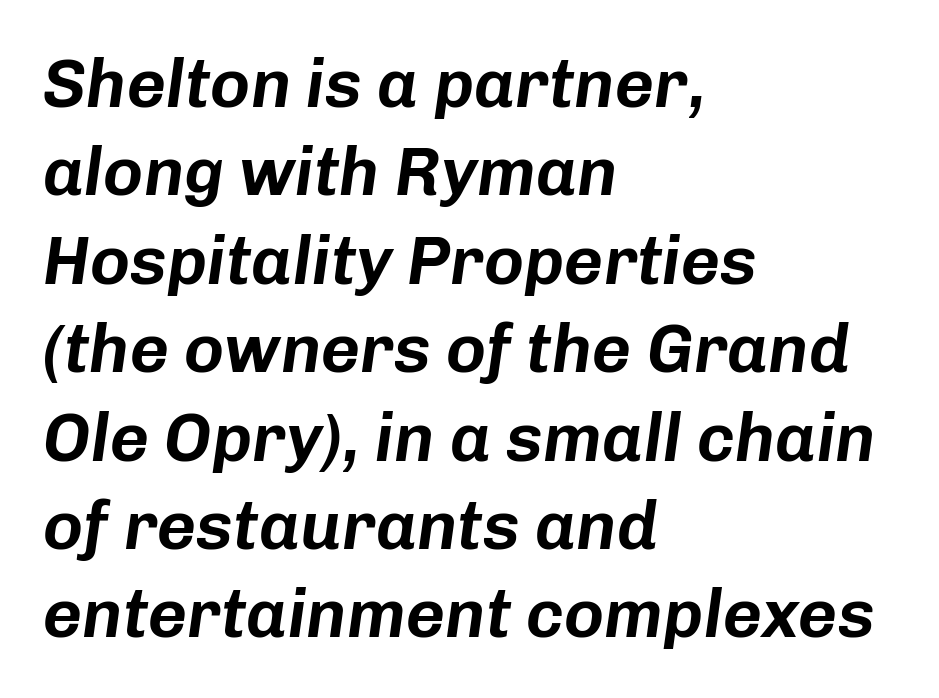
{"italic": "yes", "lean": "right", "slant_degrees": 8, "width": "normal", "stroke_contrast": "low", "x_height": "medium", "monospaced": "no", "underline": "no", "align": "left", "line_spacing": "normal", "line_spacing_ratio": 1.3, "letter_spacing": "normal", "letter_spacing_em": 0.0, "glyph_px": 68}
